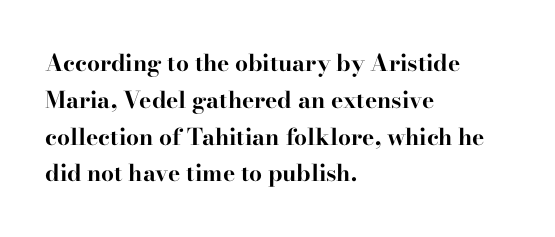
{"italic": "no", "bold": "yes", "underline": "no", "align": "left", "line_spacing": "normal", "line_spacing_ratio": 1.6, "letter_spacing": "normal", "letter_spacing_em": 0.0, "glyph_px": 23}
